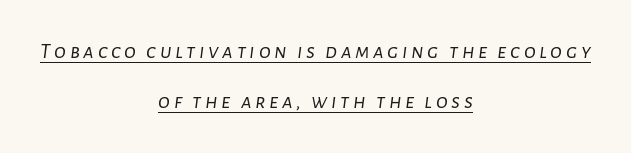
{"italic": "yes", "lean": "right", "slant_degrees": 7, "bold": "no", "underline": "yes", "align": "center", "line_spacing": "loose", "line_spacing_ratio": 2.27, "glyph_px": 22}
